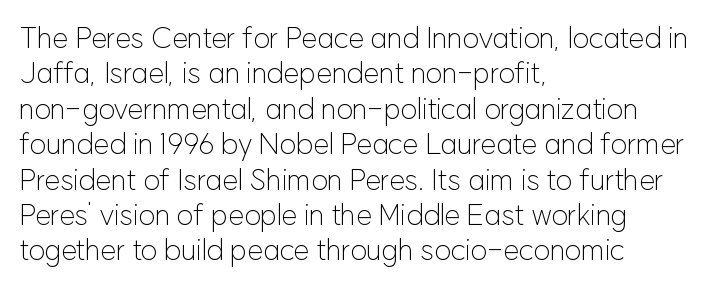
{"serif": "no", "italic": "no", "bold": "no", "weight": "light", "width": "normal", "stroke_contrast": "low", "x_height": "medium", "monospaced": "no", "underline": "no", "align": "left", "line_spacing_ratio": 1.22, "letter_spacing": "normal", "letter_spacing_em": 0.0, "glyph_px": 29}
